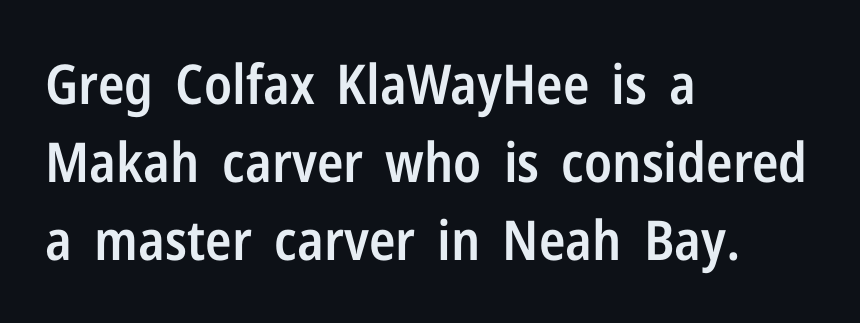
Is this a fixed-width face? No — the glyphs have proportional, varying widths. Reading down the block, your eye returns to a fixed left position each line. Honestly, there is no underline to notice here at all. Firm but not heavy-handed strokes: this text is semibold. There is no visible air inserted between adjacent glyphs. These lines sit exactly where default settings would place them.
